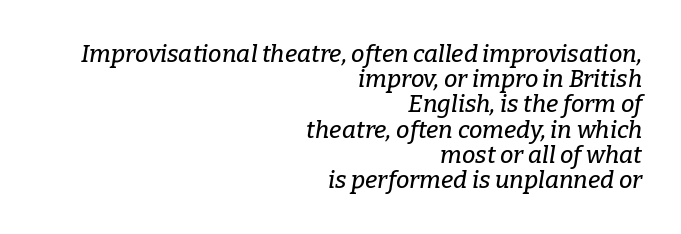
{"italic": "yes", "lean": "right", "slant_degrees": 9, "underline": "no", "align": "right", "line_spacing": "tight", "line_spacing_ratio": 1.05, "letter_spacing": "normal", "letter_spacing_em": 0.0, "glyph_px": 24}
